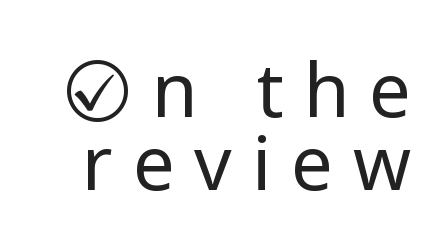
No chunkiness to these letters — they're not bold. Horizontal bands of white between lines are thin slivers. Regarding serifs, this sample does without them. Unlike italic type, these characters show no tilt at all.
